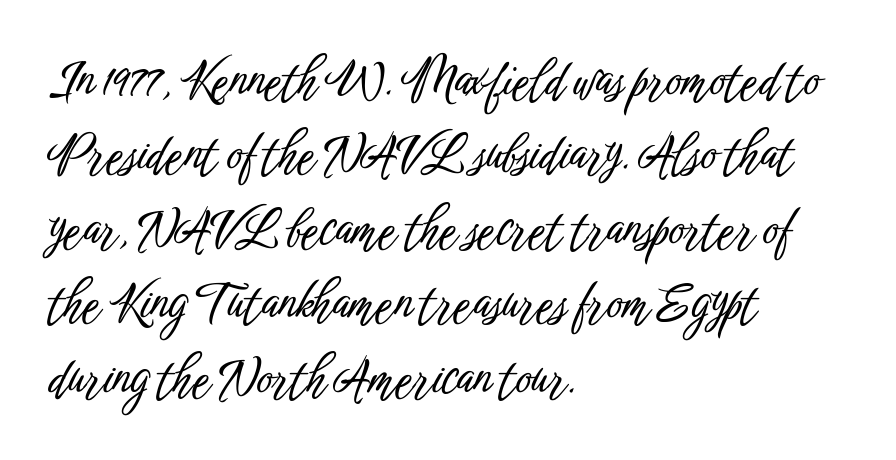
The image shows 48 px condensed sans-serif type; set left-aligned, normal line spacing (1.55x), normal letter spacing, not underlined; low stroke contrast and a medium x-height.
